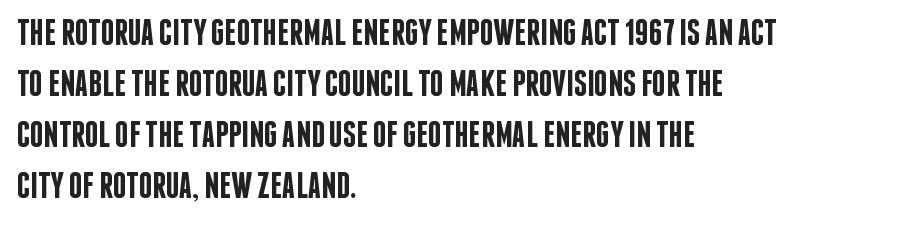
The image shows 37 px semibold, condensed sans-serif type, upright; set left-aligned, normal line spacing (1.38x), normal letter spacing, not underlined; low stroke contrast and a large x-height.
